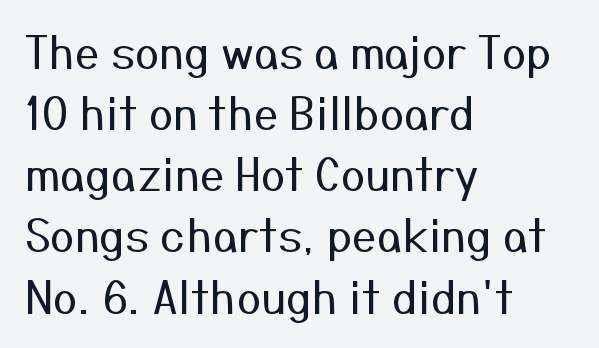
In terms of letterform style, serifs are entirely absent. The typesetter chose a ragged-right arrangement here. The font's upright variant was chosen for this text. The passage shown is typed in a proportional face where columns would drift. Any mark beneath the type? The region is blank.
